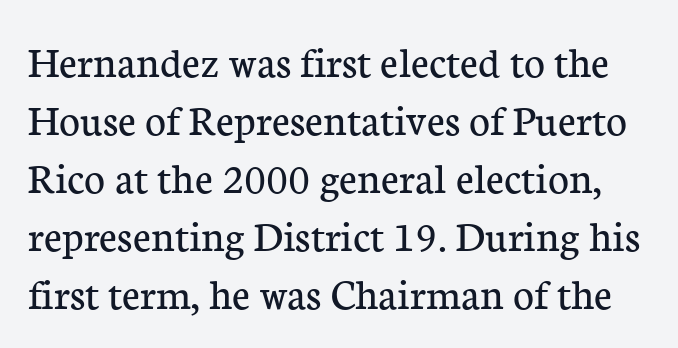
The image shows 45 px regular-weight serif type, upright; set normal line spacing (1.29x), normal letter spacing, not underlined; low stroke contrast and a medium x-height.
